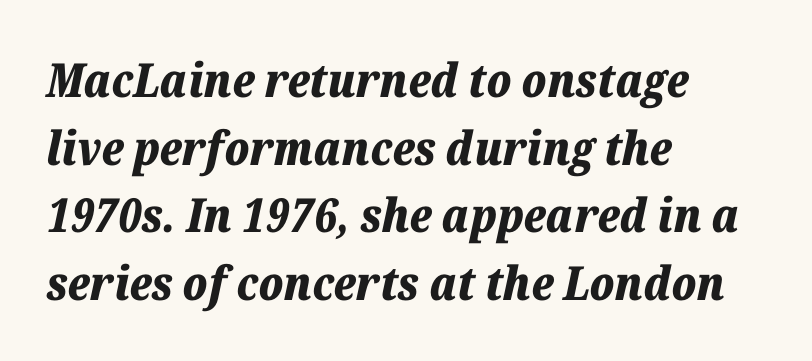
Q: Is the text bold? A: Yes.
Q: Is the text italic (slanted)? A: Yes, it leans right by about 12 degrees.
Q: Is the text underlined? A: No.
Q: How is the paragraph aligned? A: Left-aligned.
Q: Is the spacing between letters normal or unusually wide? A: Normal.
Q: Is the spacing between lines tight, normal or loose? A: Normal.
Q: Width (condensed, normal, or wide)? A: Normal.
Q: Stroke contrast? A: Low.
Q: x-height? A: Medium.
Q: Monospaced? A: No.
